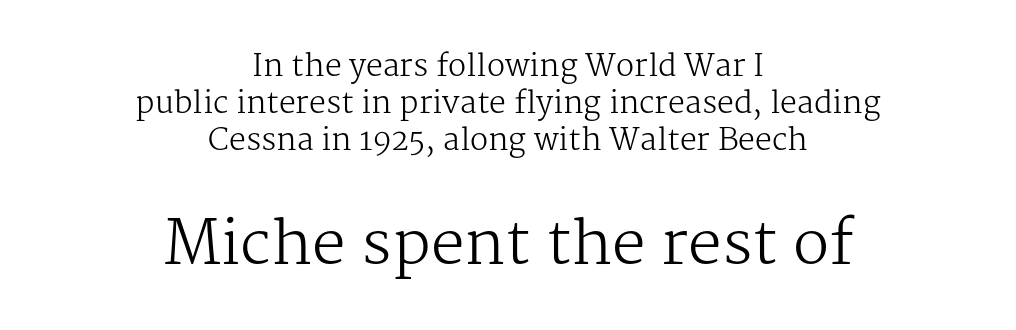
The image shows 60 px regular-weight serif type, upright; set centered, line spacing 1.24x, normal letter spacing, not underlined; the second (bottom) block is 2.0x larger; medium stroke contrast and a medium x-height.
